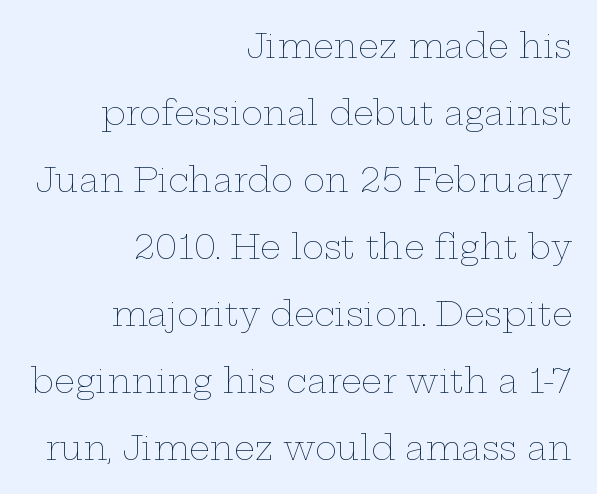
Q: Is the text bold? A: No.
Q: Is the text italic (slanted)? A: No, it is upright.
Q: Is the text underlined? A: No.
Q: How is the paragraph aligned? A: Right-aligned.
Q: Is the spacing between letters normal or unusually wide? A: Normal.
Q: Is the spacing between lines tight, normal or loose? A: Loose.
Q: Width (condensed, normal, or wide)? A: Wide.
Q: Stroke contrast? A: Low.
Q: x-height? A: Medium.
Q: Monospaced? A: No.
